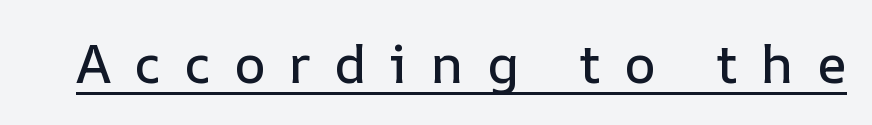
The image shows 53 px text type, upright; set unusually wide letter spacing (+0.44 em), underlined; low stroke contrast and a medium x-height.
